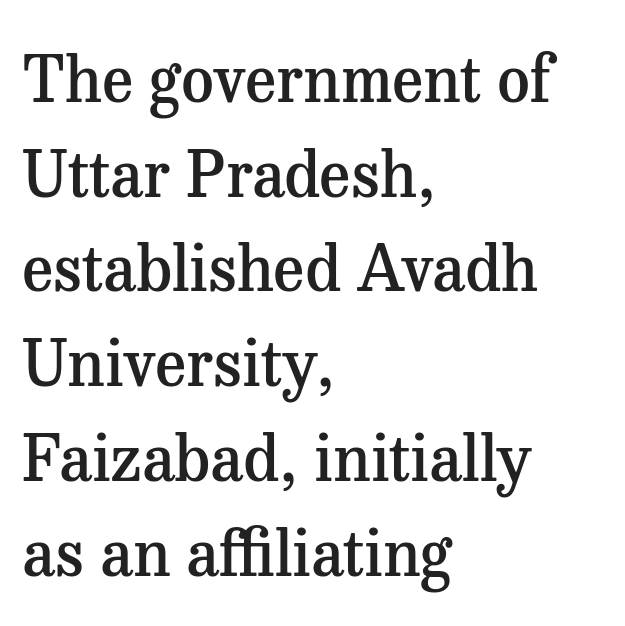
{"serif": "yes", "italic": "no", "bold": "semi", "weight": "semibold", "width": "normal", "stroke_contrast": "medium", "x_height": "medium", "monospaced": "no", "underline": "no", "align": "left", "line_spacing": "normal", "line_spacing_ratio": 1.48, "letter_spacing": "normal", "letter_spacing_em": 0.0, "glyph_px": 64}
